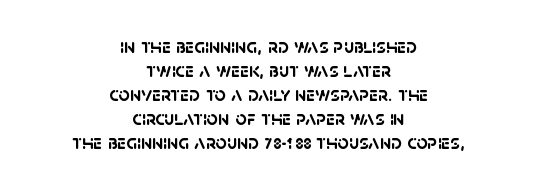
A full-strength bold gives these letters their thick strokes. These lines keep a tight, regular rhythm from letter to letter. Reading down the block, each line starts at a different indent, mirrored at its end. Anything drawn beneath the words? Only blank space.
